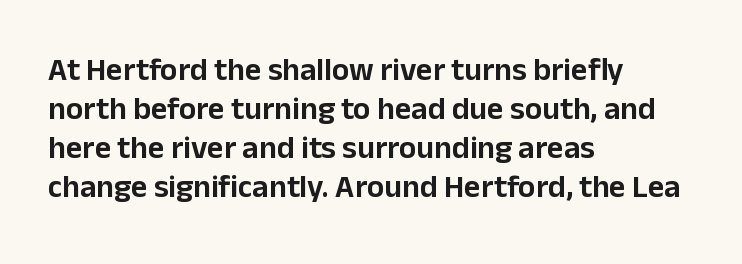
{"serif": "no", "italic": "no", "width": "normal", "stroke_contrast": "low", "x_height": "medium", "monospaced": "no", "underline": "no", "align": "left", "line_spacing_ratio": 1.22, "letter_spacing": "normal", "letter_spacing_em": 0.0, "glyph_px": 32}
